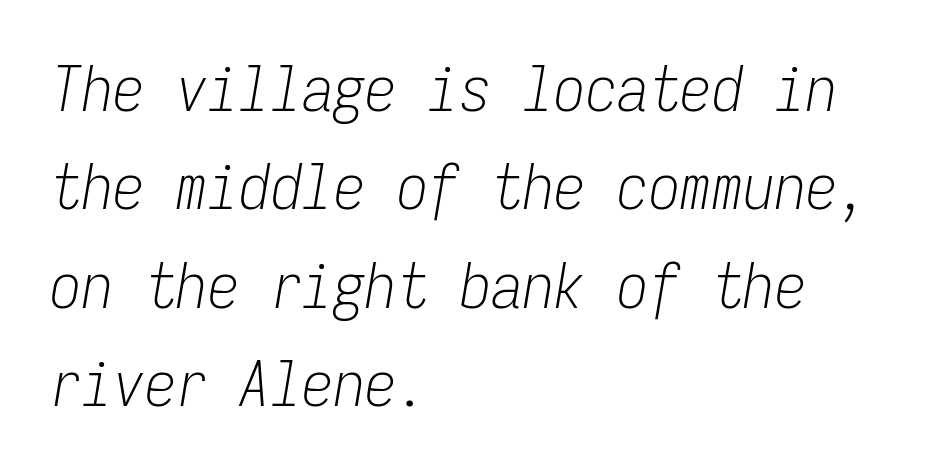
The image shows 63 px light, condensed type, italic (leaning right), monospaced; set left-aligned, normal line spacing (1.56x), normal letter spacing, not underlined; low stroke contrast and a medium x-height.
